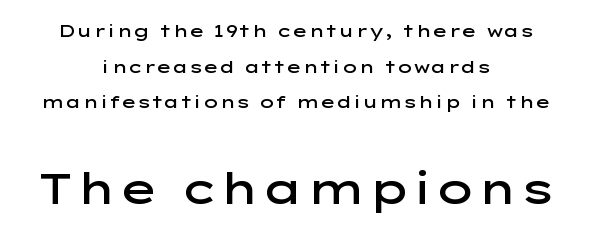
Q: Is the text bold? A: Semi-bold.
Q: Is the text italic (slanted)? A: No, it is upright.
Q: Is the typeface a serif or a sans-serif typeface? A: Sans-serif.
Q: Is the text underlined? A: No.
Q: How is the paragraph aligned? A: Centered.
Q: Is the spacing between letters normal or unusually wide? A: Normal.
Q: Is the spacing between lines tight, normal or loose? A: Loose.
Q: Which block of text is set in a larger size, the first (top) or the second (bottom)? A: The second (bottom) one.
Q: Width (condensed, normal, or wide)? A: Wide.
Q: Stroke contrast? A: Low.
Q: x-height? A: Medium.
Q: Monospaced? A: No.
